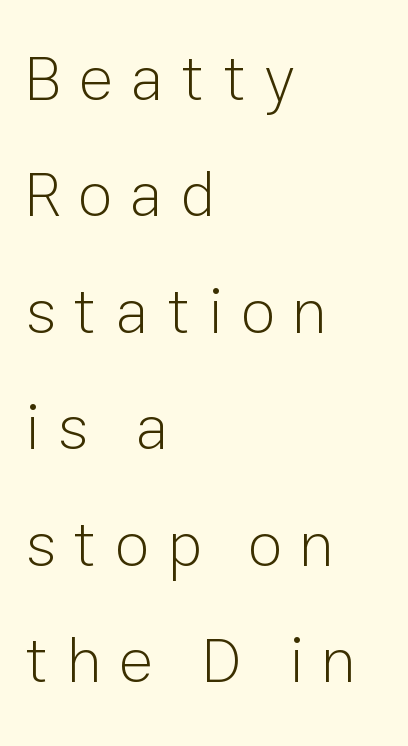
Q: Is the text bold? A: No.
Q: Is the text italic (slanted)? A: No, it is upright.
Q: Is the typeface a serif or a sans-serif typeface? A: Sans-serif.
Q: Is the text underlined? A: No.
Q: How is the paragraph aligned? A: Left-aligned.
Q: Is the spacing between letters normal or unusually wide? A: Unusually wide.
Q: Width (condensed, normal, or wide)? A: Normal.
Q: Stroke contrast? A: Low.
Q: x-height? A: Medium.
Q: Monospaced? A: No.
